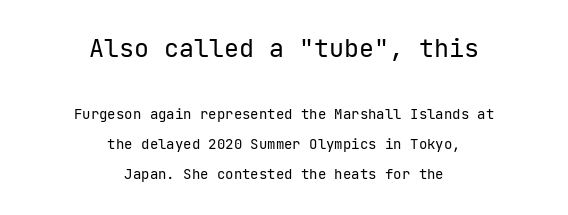
The image shows 25 px text type, upright; set centered, loose line spacing (2.13x), normal letter spacing, not underlined; the first (top) block is 1.79x larger.
